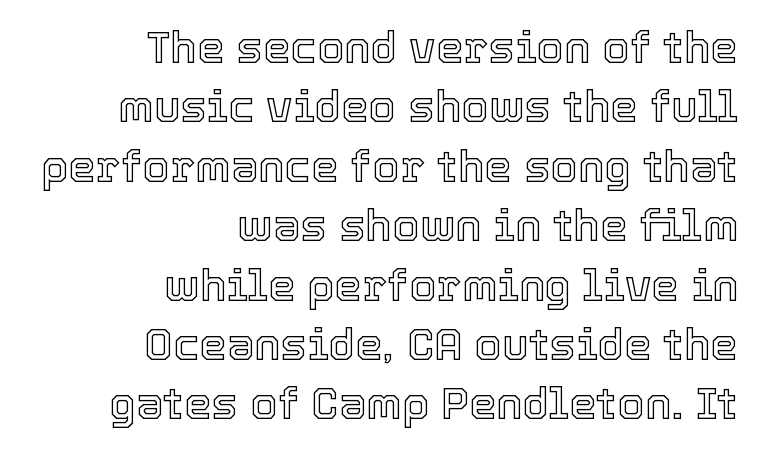
{"italic": "no", "width": "normal", "x_height": "medium", "monospaced": "no", "underline": "no", "align": "right", "line_spacing": "normal", "line_spacing_ratio": 1.35, "letter_spacing": "normal", "letter_spacing_em": 0.0, "glyph_px": 44}
